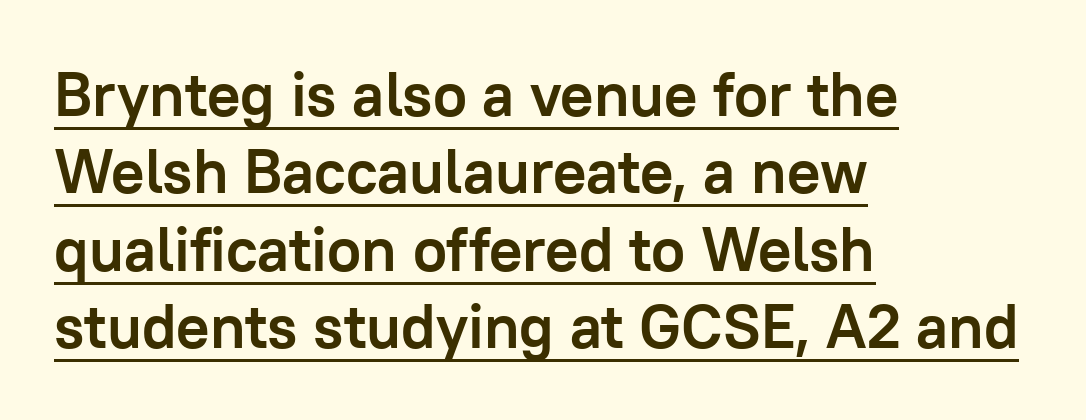
This rendering employs a face without finishing strokes, i.e., a sans-serif. The lines sit at an ordinary, default distance from one another. Casual observation: everything's shoved over to the left. This rendering features underlined lettering. The face used here is proportionally spaced, like ordinary book or web type. Here the glyphs are tracked normally, forming tight word shapes.
